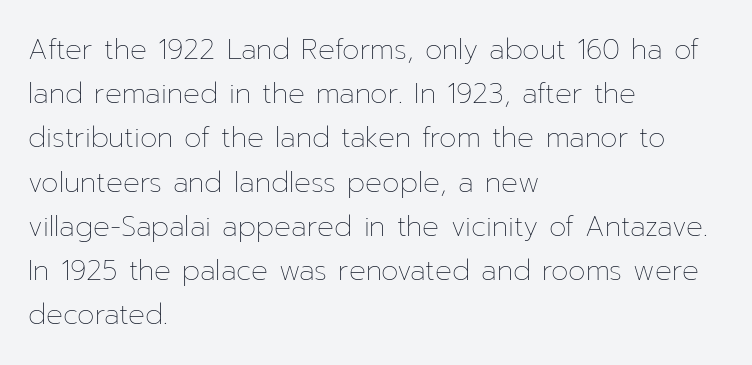
Leftover space on each line is placed entirely after the last word. Designer's note — italics off, roman on. The typeface has the unassuming heft of standard copy or less. Leading: standard.
